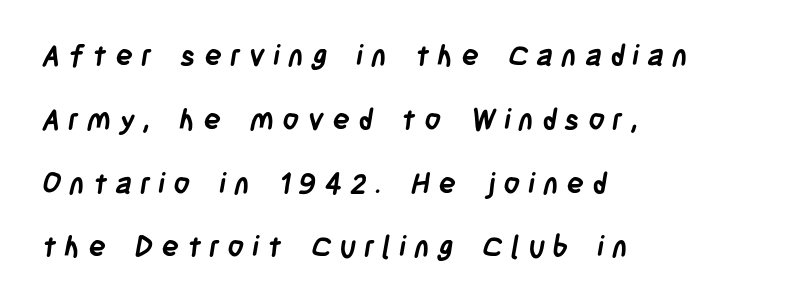
{"serif": "no", "bold": "yes", "weight": "semibold", "width": "condensed", "stroke_contrast": "low", "x_height": "large", "monospaced": "no", "underline": "no", "align": "left", "line_spacing": "loose", "line_spacing_ratio": 2.2, "letter_spacing": "wide", "letter_spacing_em": 0.28, "glyph_px": 29}
